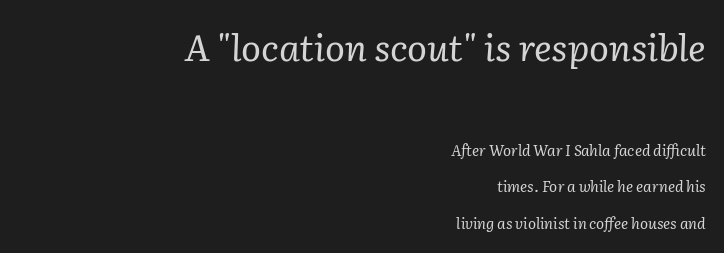
{"serif": "yes", "italic": "yes", "lean": "right", "slant_degrees": 2, "bold": "no", "weight": "regular", "width": "normal", "stroke_contrast": "low", "x_height": "medium", "monospaced": "no", "underline": "no", "align": "right", "line_spacing": "loose", "line_spacing_ratio": 2.44, "letter_spacing": "normal", "letter_spacing_em": 0.0, "larger_block": "first", "size_ratio": 2.47, "glyph_px": 37}
